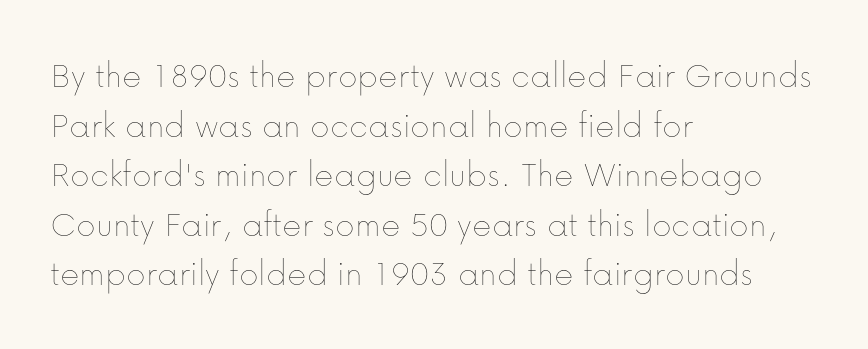
Stems and bowls with no extra thickness — not bold. Successive baselines arrive at the customary interval. The gaps between neighbouring characters are ordinary and unremarkable. Every stem runs plumb, perpendicular to the baseline.
